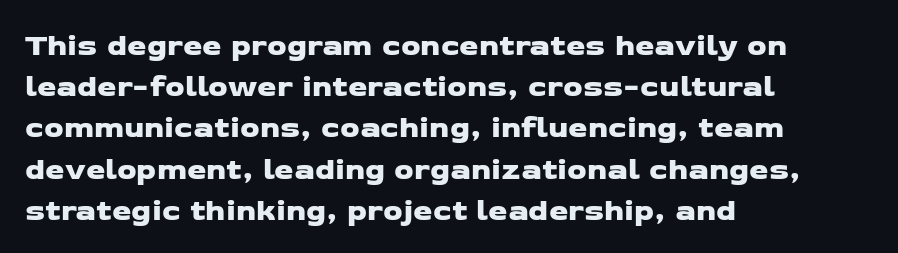
The image shows 31 px wide sans-serif type; set left-aligned, normal line spacing (1.33x), normal letter spacing, not underlined; low stroke contrast and a medium x-height.
